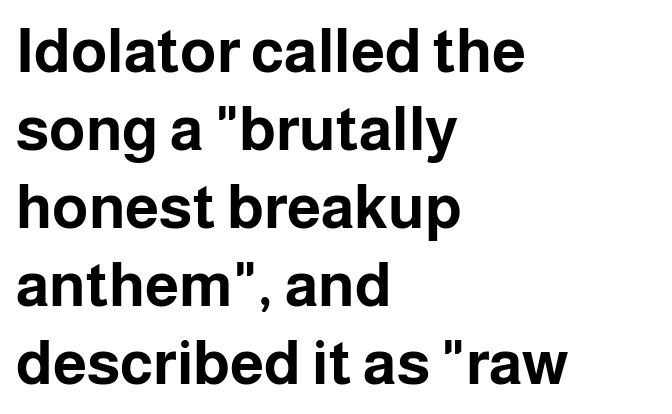
Q: Is the text bold? A: Yes.
Q: Is the text italic (slanted)? A: No, it is upright.
Q: Is the typeface a serif or a sans-serif typeface? A: Sans-serif.
Q: Is the text underlined? A: No.
Q: How is the paragraph aligned? A: Left-aligned.
Q: Is the spacing between letters normal or unusually wide? A: Normal.
Q: Is the spacing between lines tight, normal or loose? A: Normal.
Q: Width (condensed, normal, or wide)? A: Normal.
Q: Stroke contrast? A: Low.
Q: x-height? A: Medium.
Q: Monospaced? A: No.
